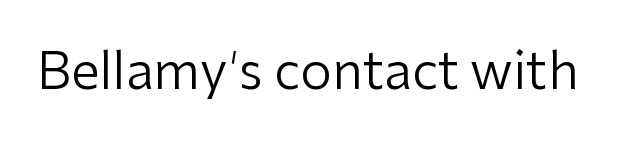
Compared with a typical body face, this is equally light or lighter still. Is the letter spacing exaggerated? No — it looks like the ordinary default. The font family rendered here belongs to the sans-serif group. Just letters on the line, the space beneath them empty. Vertical strokes here are truly vertical. You could not count columns in this text — the font is proportionally spaced.
